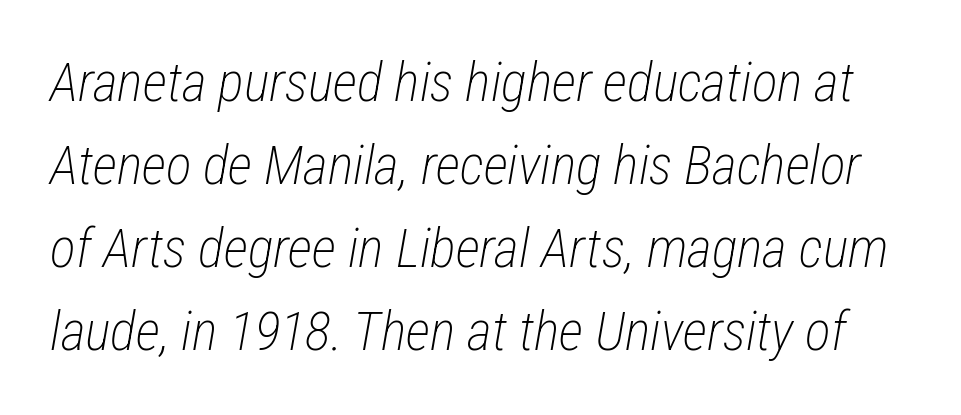
{"italic": "yes", "lean": "right", "slant_degrees": 12, "bold": "no", "weight": "light", "width": "condensed", "stroke_contrast": "low", "x_height": "medium", "monospaced": "no", "underline": "no", "line_spacing": "normal", "line_spacing_ratio": 1.54, "letter_spacing": "normal", "letter_spacing_em": 0.0, "glyph_px": 54}
